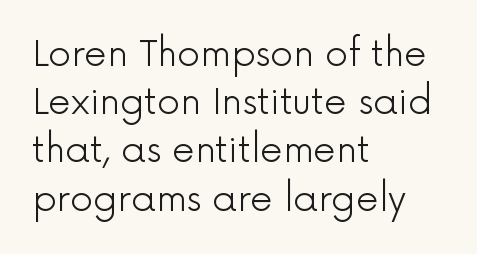
Q: Is the text bold? A: No.
Q: Is the text italic (slanted)? A: No, it is upright.
Q: Is the typeface a serif or a sans-serif typeface? A: Sans-serif.
Q: Is the text underlined? A: No.
Q: How is the paragraph aligned? A: Left-aligned.
Q: Is the spacing between letters normal or unusually wide? A: Normal.
Q: Is the spacing between lines tight, normal or loose? A: Normal.
Q: Width (condensed, normal, or wide)? A: Normal.
Q: x-height? A: Medium.
Q: Monospaced? A: No.
